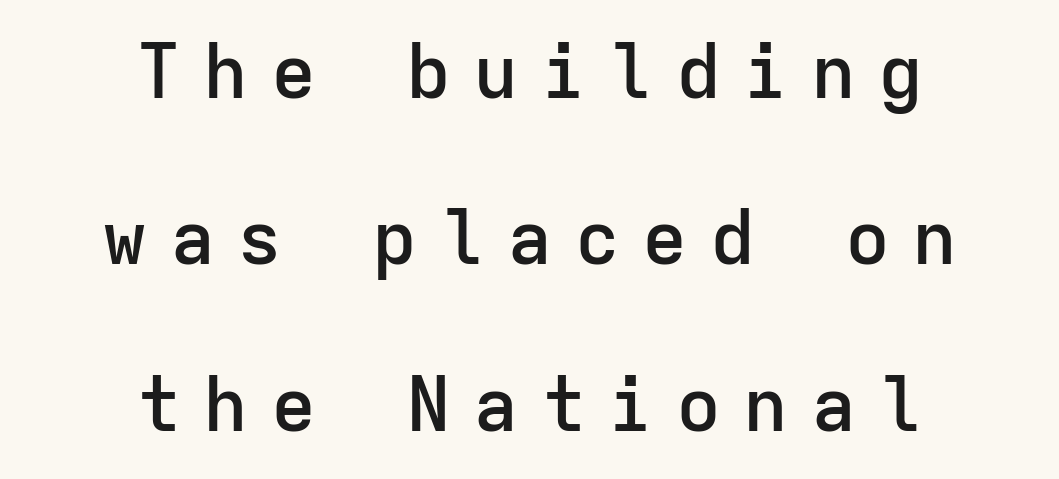
Q: Is the text bold? A: Semi-bold.
Q: Is the text italic (slanted)? A: No, it is upright.
Q: Is the typeface a serif or a sans-serif typeface? A: Sans-serif.
Q: Is the text underlined? A: No.
Q: How is the paragraph aligned? A: Centered.
Q: Is the spacing between letters normal or unusually wide? A: Unusually wide.
Q: Is the spacing between lines tight, normal or loose? A: Loose.
Q: Width (condensed, normal, or wide)? A: Normal.
Q: Stroke contrast? A: Low.
Q: x-height? A: Medium.
Q: Monospaced? A: Yes.
